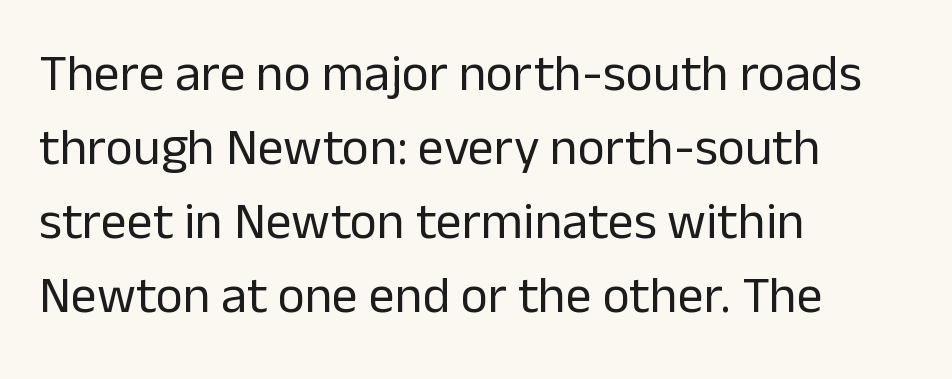
The image shows 52 px regular-weight sans-serif type, upright; set left-aligned, normal line spacing (1.42x), normal letter spacing, not underlined; low stroke contrast and a medium x-height.
